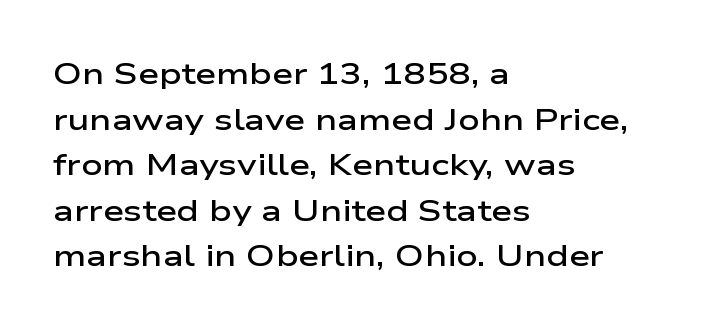
Q: Is the text bold? A: Semi-bold.
Q: Is the text italic (slanted)? A: No, it is upright.
Q: Is the typeface a serif or a sans-serif typeface? A: Sans-serif.
Q: Is the text underlined? A: No.
Q: How is the paragraph aligned? A: Left-aligned.
Q: Is the spacing between letters normal or unusually wide? A: Normal.
Q: Is the spacing between lines tight, normal or loose? A: Normal.
Q: Width (condensed, normal, or wide)? A: Wide.
Q: Stroke contrast? A: Low.
Q: x-height? A: Medium.
Q: Monospaced? A: No.
